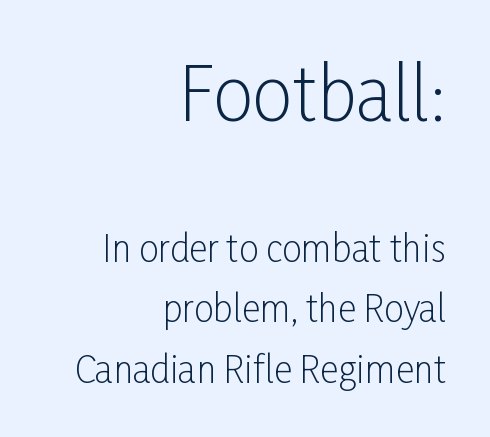
The image shows 72 px light, condensed sans-serif type, upright; set right-aligned, normal line spacing (1.68x), normal letter spacing, not underlined; the first (top) block is 2.0x larger; low stroke contrast and a medium x-height.
